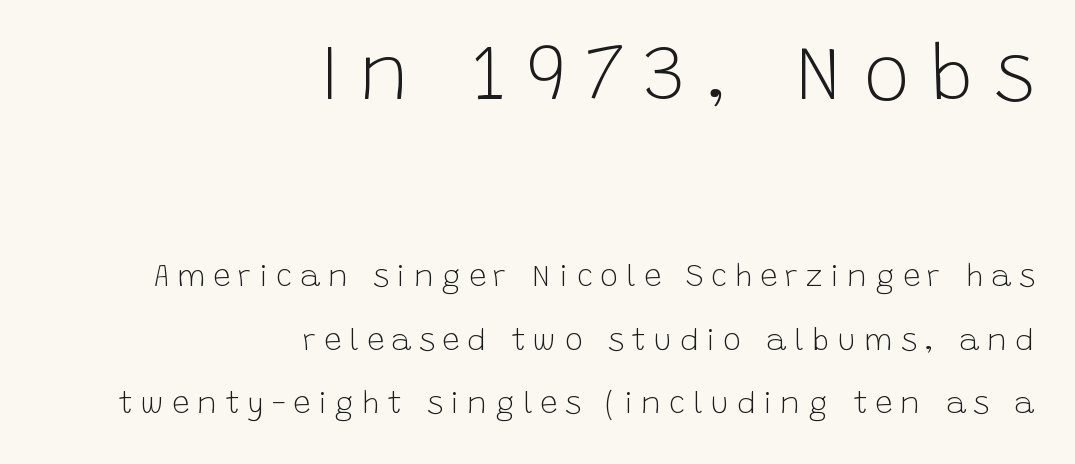
Q: Is the text bold? A: No.
Q: Is the text italic (slanted)? A: No, it is upright.
Q: Is the typeface a serif or a sans-serif typeface? A: Sans-serif.
Q: Is the text underlined? A: No.
Q: How is the paragraph aligned? A: Right-aligned.
Q: Is the spacing between letters normal or unusually wide? A: Unusually wide.
Q: Is the spacing between lines tight, normal or loose? A: Loose.
Q: Which block of text is set in a larger size, the first (top) or the second (bottom)? A: The first (top) one.
Q: Width (condensed, normal, or wide)? A: Normal.
Q: Stroke contrast? A: Low.
Q: x-height? A: Large.
Q: Monospaced? A: No.
